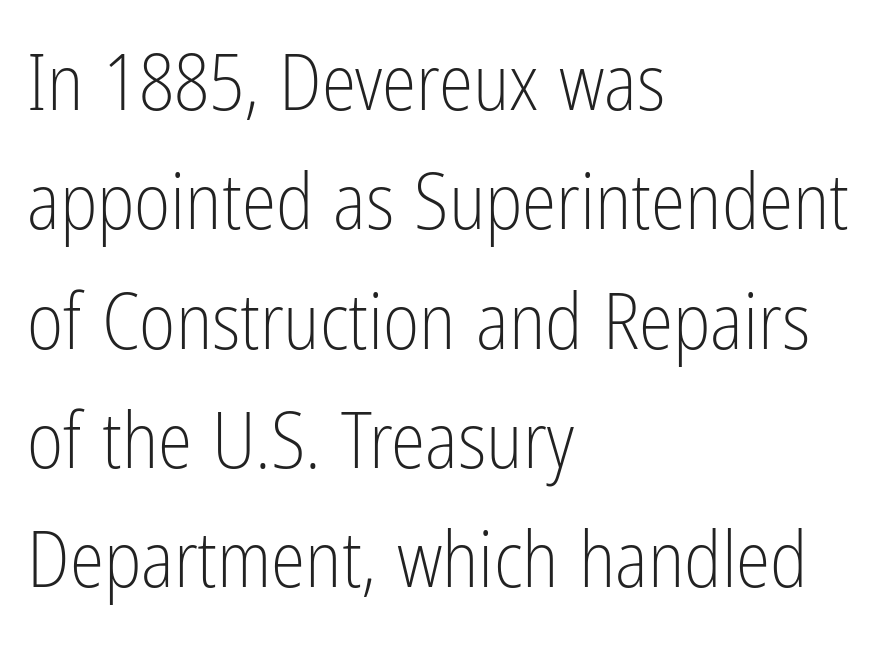
The rendering keeps characters at their native spacing. The line-height multiplier appears to be the usual default. Honestly, there is no underline to notice here at all. Type style note: lacks serifs. The text block is weighted toward the left margin, trailing off unevenly rightward. The rendering uses natural spacing where letterforms have individual widths.
